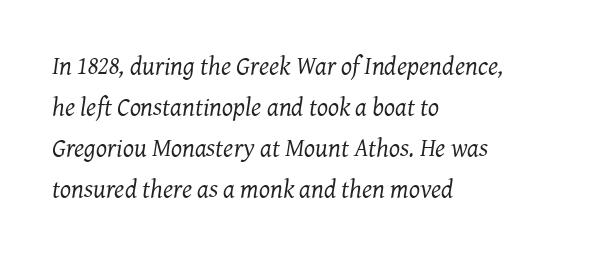
{"italic": "yes", "lean": "right", "slant_degrees": 7, "bold": "no", "underline": "no", "align": "left", "line_spacing": "normal", "line_spacing_ratio": 1.58, "letter_spacing": "normal", "letter_spacing_em": 0.0, "glyph_px": 26}
